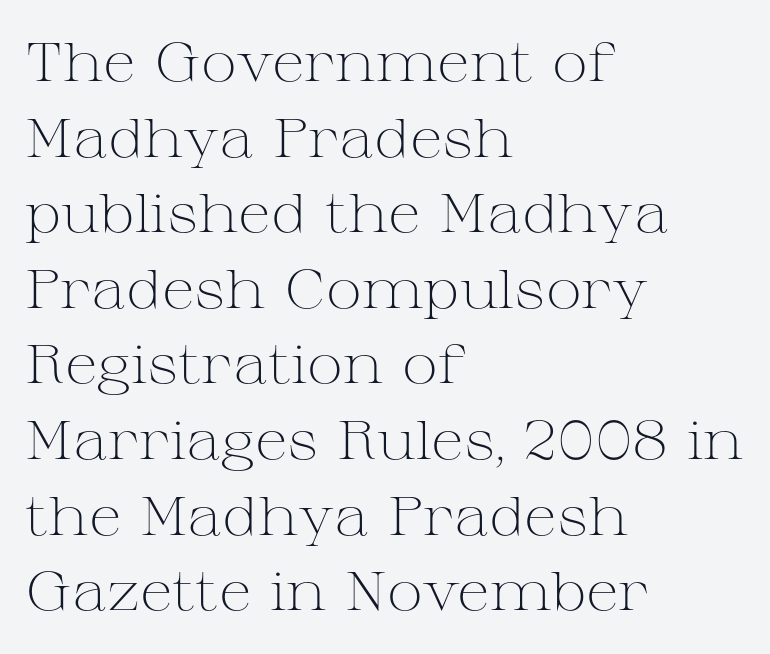
{"serif": "yes", "italic": "no", "bold": "no", "weight": "light", "width": "wide", "stroke_contrast": "medium", "x_height": "medium", "monospaced": "no", "underline": "no", "align": "left", "line_spacing": "normal", "line_spacing_ratio": 1.4, "letter_spacing": "normal", "letter_spacing_em": 0.0, "glyph_px": 54}
